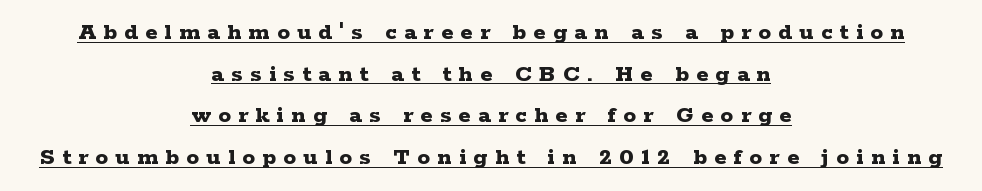
{"italic": "no", "bold": "yes", "underline": "yes", "align": "center", "line_spacing": "normal", "line_spacing_ratio": 1.67, "letter_spacing": "wide", "letter_spacing_em": 0.3, "glyph_px": 25}
